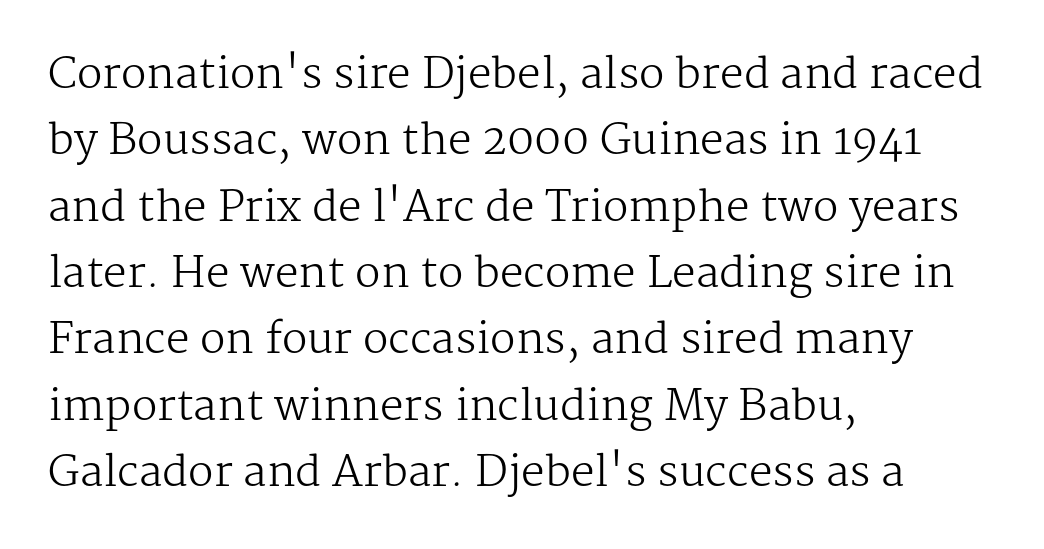
Q: Is the text bold? A: No.
Q: Is the text italic (slanted)? A: No, it is upright.
Q: Is the typeface a serif or a sans-serif typeface? A: Serif.
Q: Is the text underlined? A: No.
Q: How is the paragraph aligned? A: Left-aligned.
Q: Is the spacing between letters normal or unusually wide? A: Normal.
Q: Is the spacing between lines tight, normal or loose? A: Normal.
Q: Width (condensed, normal, or wide)? A: Normal.
Q: Stroke contrast? A: Medium.
Q: x-height? A: Medium.
Q: Monospaced? A: No.
